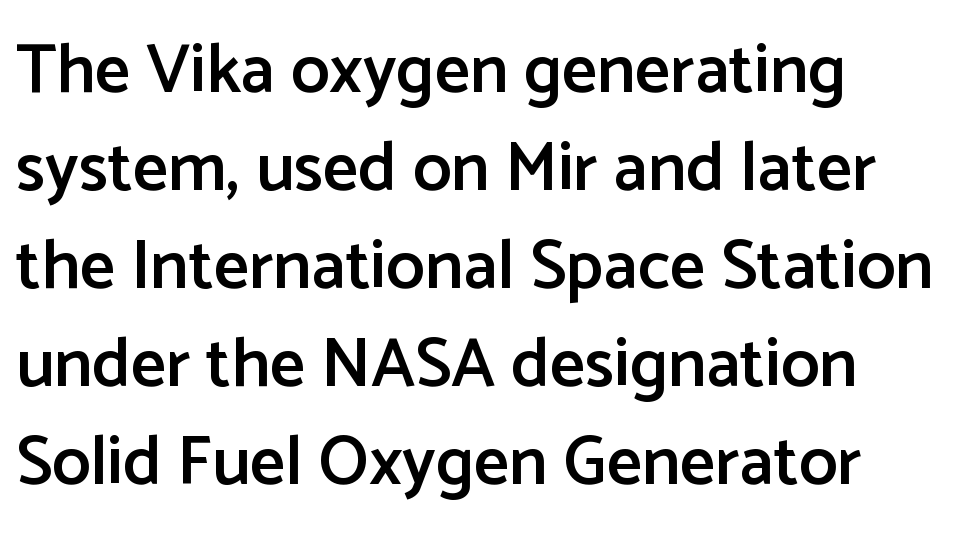
Q: Is the text bold? A: Semi-bold.
Q: Is the text italic (slanted)? A: No, it is upright.
Q: Is the typeface a serif or a sans-serif typeface? A: Sans-serif.
Q: Is the text underlined? A: No.
Q: How is the paragraph aligned? A: Left-aligned.
Q: Is the spacing between letters normal or unusually wide? A: Normal.
Q: Is the spacing between lines tight, normal or loose? A: Normal.
Q: Width (condensed, normal, or wide)? A: Normal.
Q: Stroke contrast? A: Low.
Q: x-height? A: Medium.
Q: Monospaced? A: No.
